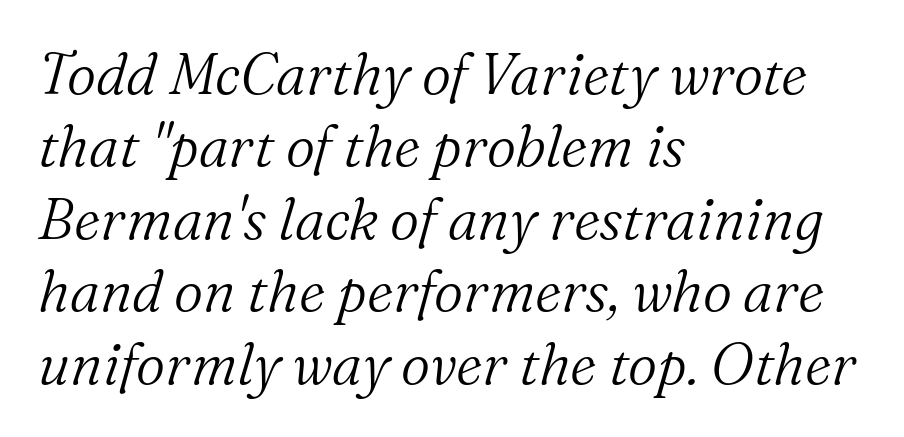
{"serif": "yes", "italic": "yes", "lean": "right", "slant_degrees": 16, "bold": "no", "weight": "light", "width": "normal", "stroke_contrast": "medium", "x_height": "medium", "monospaced": "no", "underline": "no", "align": "left", "line_spacing": "normal", "line_spacing_ratio": 1.27, "letter_spacing": "normal", "letter_spacing_em": 0.0, "glyph_px": 57}
